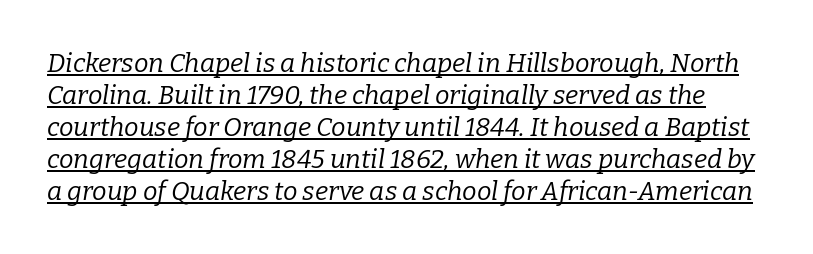
Q: Is the text bold? A: No.
Q: Is the text italic (slanted)? A: Yes, it leans right by about 9 degrees.
Q: Is the text underlined? A: Yes.
Q: Is the spacing between letters normal or unusually wide? A: Normal.
